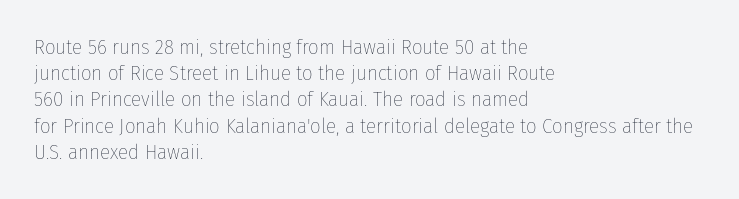
{"italic": "no", "bold": "no", "underline": "no", "align": "left", "line_spacing": "normal", "line_spacing_ratio": 1.25, "letter_spacing": "normal", "letter_spacing_em": 0.0, "glyph_px": 21}
